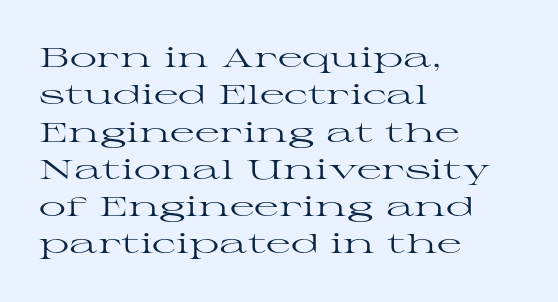
The image shows 27 px text type, upright; set left-aligned, normal line spacing (1.38x), normal letter spacing, not underlined.
